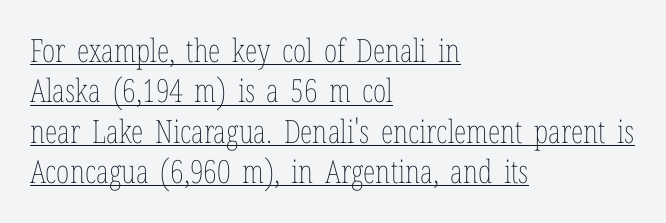
Q: Is the text bold? A: No.
Q: Is the text italic (slanted)? A: No, it is upright.
Q: Is the text underlined? A: Yes.
Q: How is the paragraph aligned? A: Left-aligned.
Q: Is the spacing between letters normal or unusually wide? A: Normal.
Q: Is the spacing between lines tight, normal or loose? A: Normal.
Q: Width (condensed, normal, or wide)? A: Condensed.
Q: Stroke contrast? A: Low.
Q: x-height? A: Medium.
Q: Monospaced? A: No.
